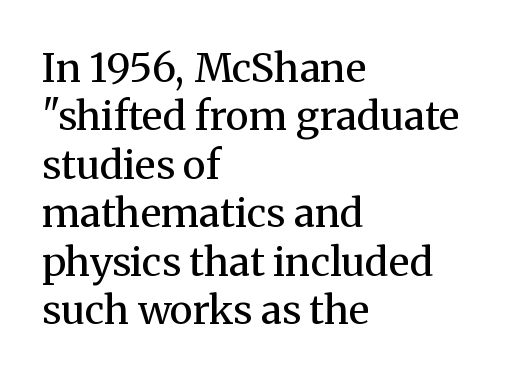
{"serif": "yes", "italic": "no", "bold": "no", "weight": "regular", "width": "normal", "stroke_contrast": "medium", "x_height": "medium", "monospaced": "no", "underline": "no", "align": "left", "line_spacing_ratio": 1.21, "letter_spacing": "normal", "letter_spacing_em": 0.0, "glyph_px": 40}
